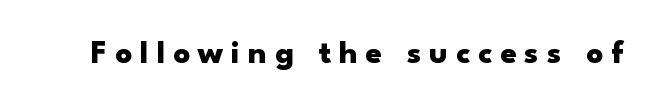
Q: Is the text bold? A: Yes.
Q: Is the text italic (slanted)? A: No, it is upright.
Q: Is the typeface a serif or a sans-serif typeface? A: Sans-serif.
Q: Is the text underlined? A: No.
Q: Is the spacing between letters normal or unusually wide? A: Unusually wide.
Q: Width (condensed, normal, or wide)? A: Wide.
Q: Stroke contrast? A: Low.
Q: x-height? A: Small.
Q: Monospaced? A: No.
